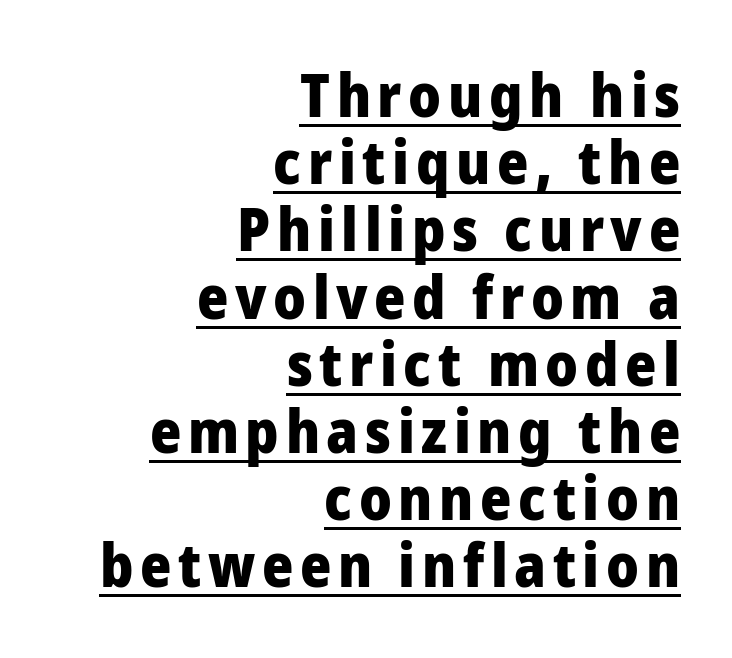
Do the characters align in a grid? No, the font is proportional. Chunky letters — that's bold for sure. This rendering features underlined lettering. Is there any slant? The stems are plumb.
